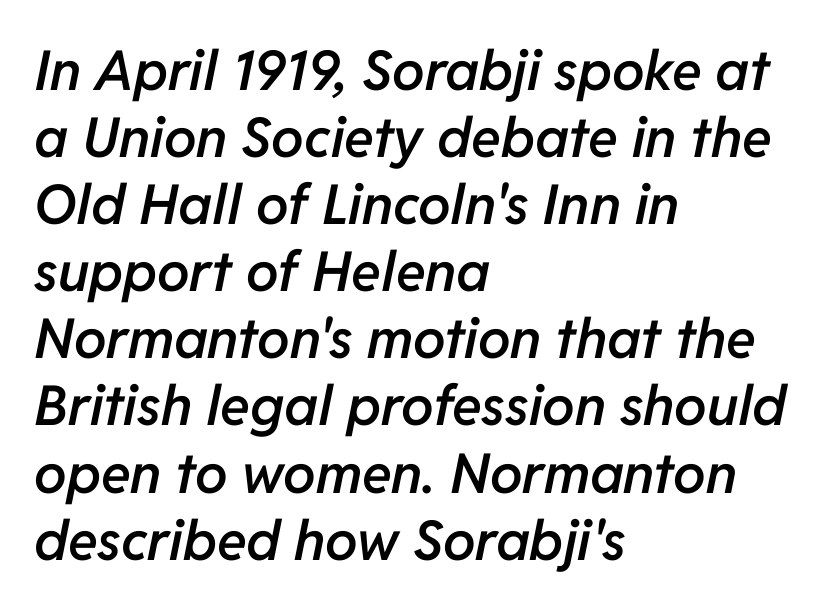
Q: Is the text bold? A: Semi-bold.
Q: Is the text italic (slanted)? A: Yes, it leans right by about 11 degrees.
Q: Is the text underlined? A: No.
Q: How is the paragraph aligned? A: Left-aligned.
Q: Is the spacing between letters normal or unusually wide? A: Normal.
Q: Width (condensed, normal, or wide)? A: Normal.
Q: Stroke contrast? A: Low.
Q: x-height? A: Medium.
Q: Monospaced? A: No.
